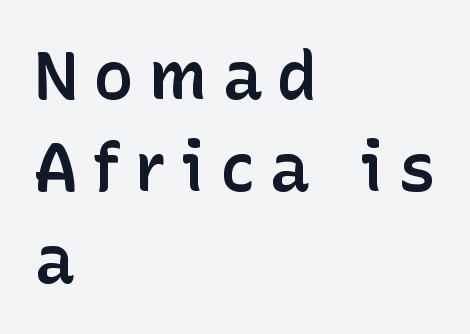
Q: Is the text bold? A: Semi-bold.
Q: Is the text italic (slanted)? A: No, it is upright.
Q: Is the typeface a serif or a sans-serif typeface? A: Sans-serif.
Q: Is the text underlined? A: No.
Q: How is the paragraph aligned? A: Left-aligned.
Q: Is the spacing between letters normal or unusually wide? A: Unusually wide.
Q: Is the spacing between lines tight, normal or loose? A: Normal.
Q: Width (condensed, normal, or wide)? A: Normal.
Q: Stroke contrast? A: Low.
Q: x-height? A: Medium.
Q: Monospaced? A: No.
